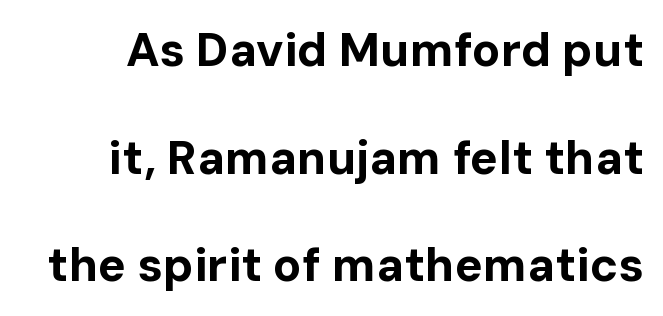
The image shows 47 px bold sans-serif type, upright; set loose line spacing (2.29x), normal letter spacing, not underlined; low stroke contrast and a medium x-height.
